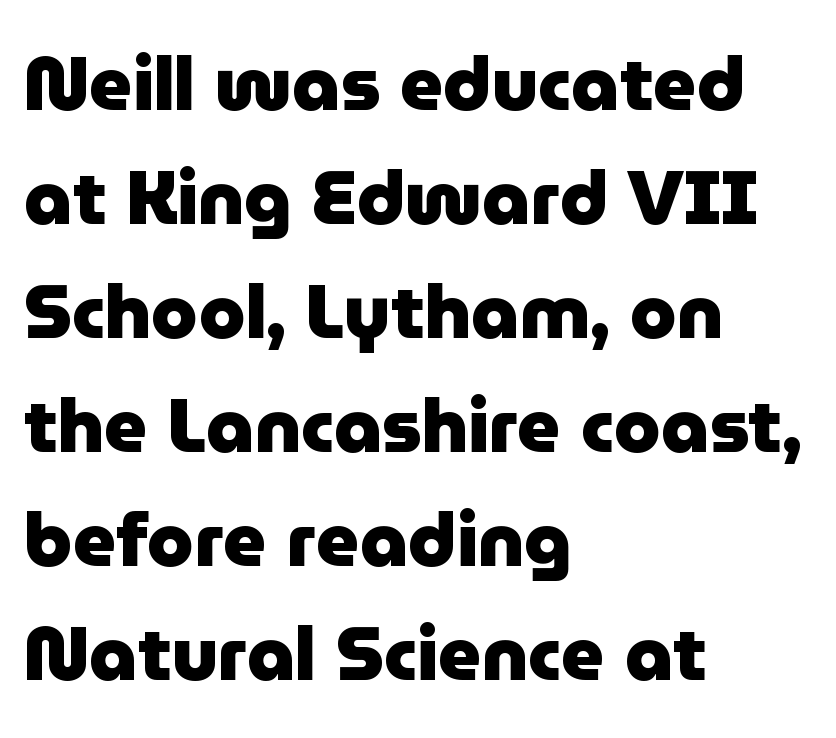
The image shows 75 px heavy sans-serif type, upright; set left-aligned, normal line spacing (1.52x), normal letter spacing, not underlined; low stroke contrast and a medium x-height.
